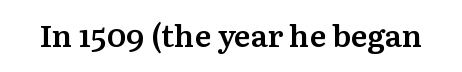
{"serif": "yes", "italic": "no", "bold": "semi", "weight": "semibold", "width": "normal", "stroke_contrast": "medium", "x_height": "medium", "monospaced": "no", "underline": "no", "letter_spacing": "normal", "letter_spacing_em": 0.0, "glyph_px": 31}
